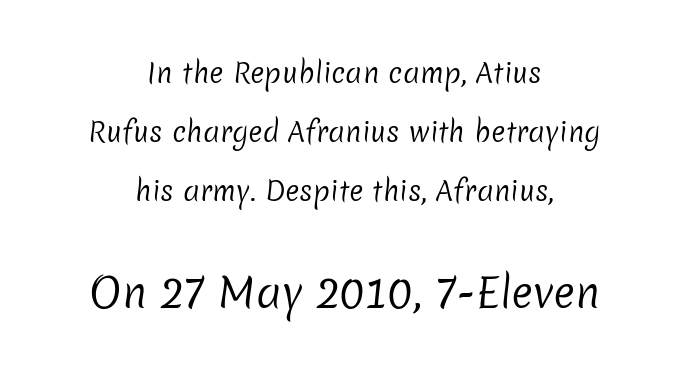
Varying glyph widths throughout — classic text-font behaviour. Note: no serifs on the glyphs. These lines stand farther apart than default settings would place them. The foot of each line stays bare and open. The compositor balanced each line on the midline.
